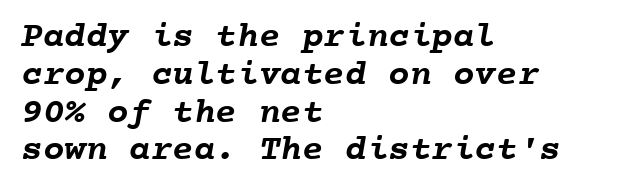
Q: Is the text bold? A: Yes.
Q: Is the text underlined? A: No.
Q: How is the paragraph aligned? A: Left-aligned.
Q: Is the spacing between letters normal or unusually wide? A: Normal.
Q: Is the spacing between lines tight, normal or loose? A: Tight.
Q: Width (condensed, normal, or wide)? A: Normal.
Q: Stroke contrast? A: Low.
Q: x-height? A: Medium.
Q: Monospaced? A: Yes.
